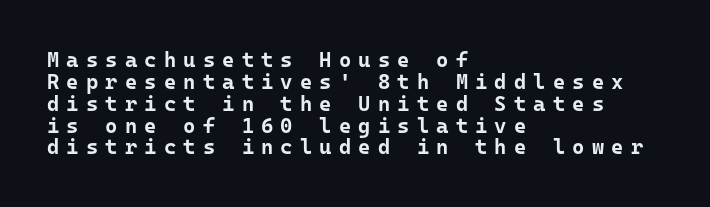
The image shows 21 px bold type, upright; set left-aligned, tight line spacing (1.04x), unusually wide letter spacing (+0.34 em), not underlined.
